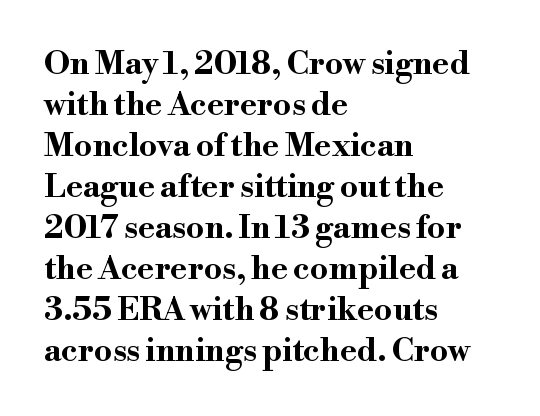
The image shows 32 px bold, wide serif type, upright; set left-aligned, normal line spacing (1.28x), normal letter spacing, not underlined; high stroke contrast and a small x-height.
